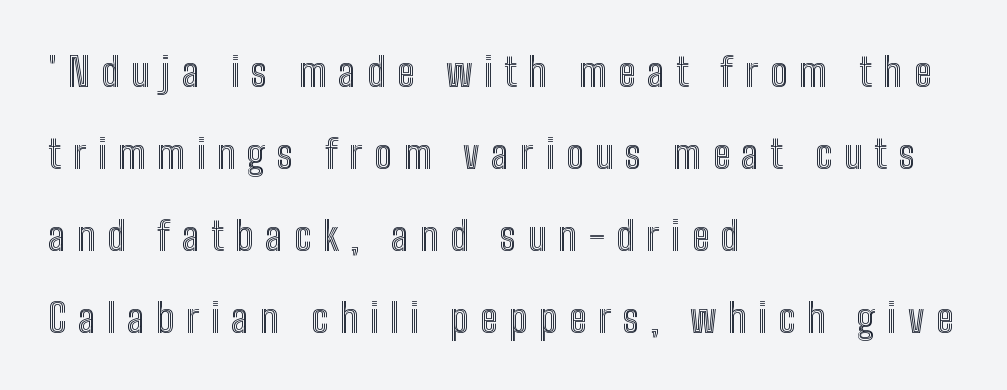
{"italic": "no", "width": "condensed", "x_height": "medium", "monospaced": "no", "underline": "no", "align": "left", "line_spacing": "loose", "line_spacing_ratio": 2.1, "letter_spacing": "wide", "letter_spacing_em": 0.3, "glyph_px": 39}
